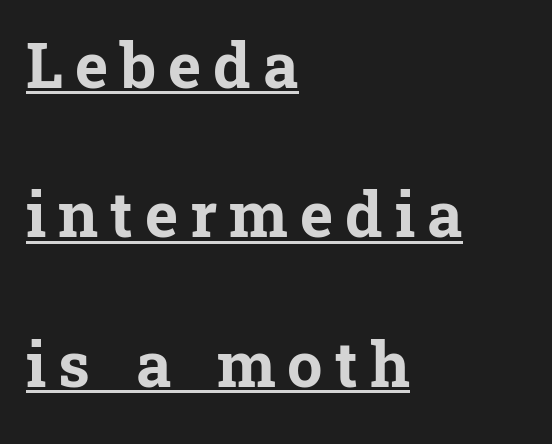
{"serif": "yes", "italic": "no", "bold": "yes", "weight": "bold", "width": "normal", "stroke_contrast": "low", "x_height": "medium", "monospaced": "no", "underline": "yes", "align": "left", "line_spacing": "loose", "line_spacing_ratio": 2.37, "glyph_px": 63}
